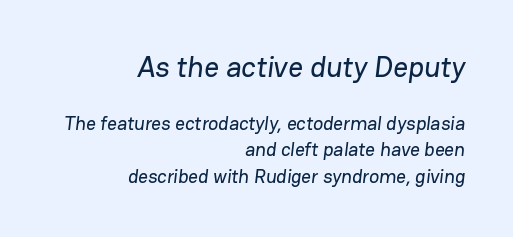
Q: Is the typeface a serif or a sans-serif typeface? A: Sans-serif.
Q: Is the text underlined? A: No.
Q: How is the paragraph aligned? A: Right-aligned.
Q: Is the spacing between letters normal or unusually wide? A: Normal.
Q: Is the spacing between lines tight, normal or loose? A: Normal.
Q: Which block of text is set in a larger size, the first (top) or the second (bottom)? A: The first (top) one.
Q: Width (condensed, normal, or wide)? A: Normal.
Q: Stroke contrast? A: Low.
Q: x-height? A: Medium.
Q: Monospaced? A: No.
